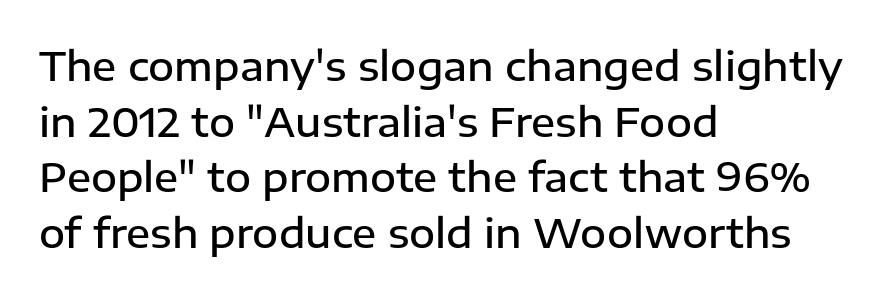
{"serif": "no", "italic": "no", "bold": "semi", "weight": "semibold", "width": "normal", "stroke_contrast": "low", "x_height": "medium", "monospaced": "no", "underline": "no", "align": "left", "line_spacing": "normal", "line_spacing_ratio": 1.39, "letter_spacing": "normal", "letter_spacing_em": 0.0, "glyph_px": 40}
